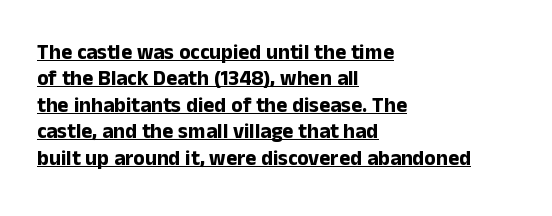
{"italic": "no", "bold": "yes", "underline": "yes", "align": "left", "line_spacing": "normal", "line_spacing_ratio": 1.26, "letter_spacing": "normal", "letter_spacing_em": 0.0, "glyph_px": 21}
